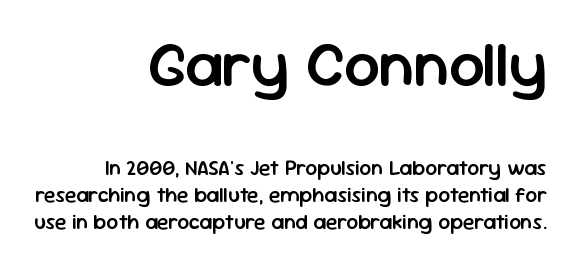
{"serif": "no", "italic": "no", "bold": "semi", "weight": "semibold", "width": "normal", "stroke_contrast": "low", "x_height": "medium", "monospaced": "no", "underline": "no", "align": "right", "line_spacing": "normal", "line_spacing_ratio": 1.28, "letter_spacing": "normal", "letter_spacing_em": 0.0, "larger_block": "first", "size_ratio": 3.0, "glyph_px": 63}
